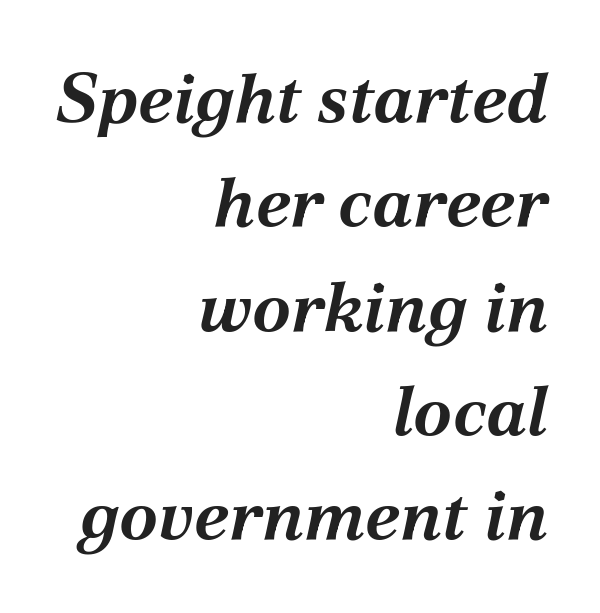
The area under the type is left untouched. Think of a printed novel: that variable character pitch is what you see here. In terms of leading, this rendering sits right in the middle. Stroke thickness is high; the sample reads as a true bold. Observe the ordinary spacing: letters are neighbours, not strangers. Visually the block forms a straight wall on the right and a jagged coastline on the left.
